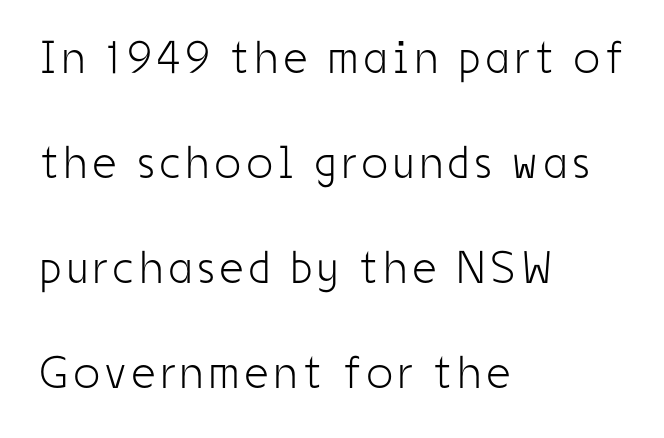
The image shows 46 px light, condensed sans-serif type, upright; set left-aligned, loose line spacing (2.28x), not underlined; low stroke contrast and a medium x-height.
